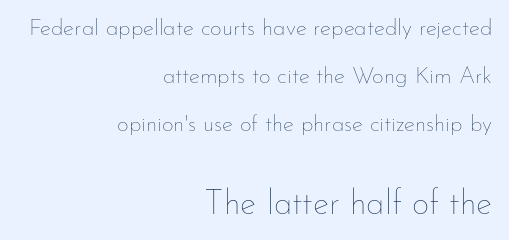
{"italic": "no", "bold": "no", "weight": "thin", "width": "normal", "stroke_contrast": "low", "x_height": "small", "monospaced": "no", "underline": "no", "align": "right", "line_spacing": "loose", "line_spacing_ratio": 2.08, "letter_spacing": "normal", "letter_spacing_em": 0.0, "larger_block": "second", "size_ratio": 1.48, "glyph_px": 34}
